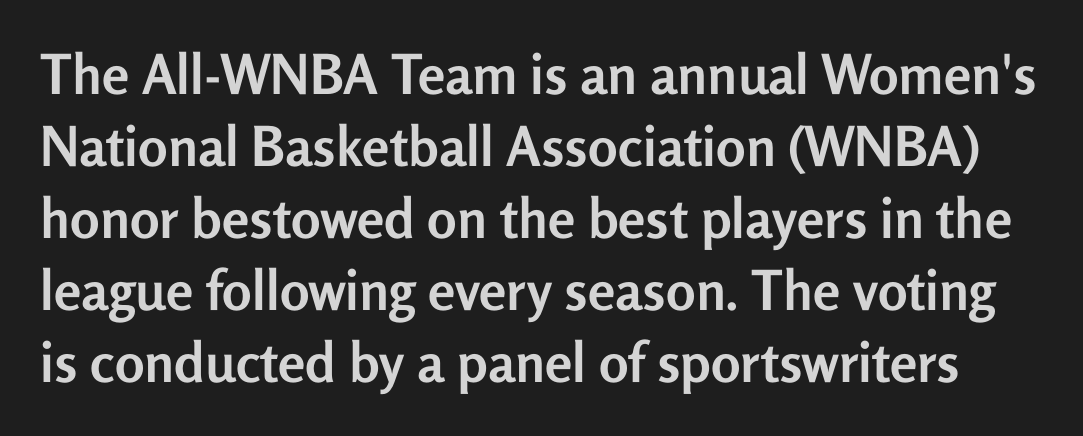
{"serif": "no", "italic": "no", "bold": "yes", "weight": "semibold", "width": "normal", "stroke_contrast": "low", "x_height": "medium", "monospaced": "no", "underline": "no", "line_spacing": "normal", "line_spacing_ratio": 1.31, "letter_spacing": "normal", "letter_spacing_em": 0.0, "glyph_px": 55}
